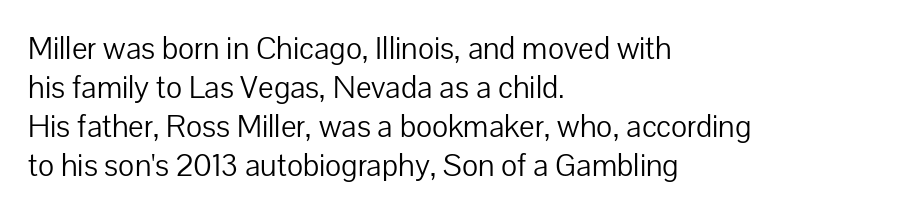
The image shows 31 px light sans-serif type, upright; set left-aligned, normal line spacing (1.26x), normal letter spacing, not underlined; low stroke contrast and a medium x-height.
